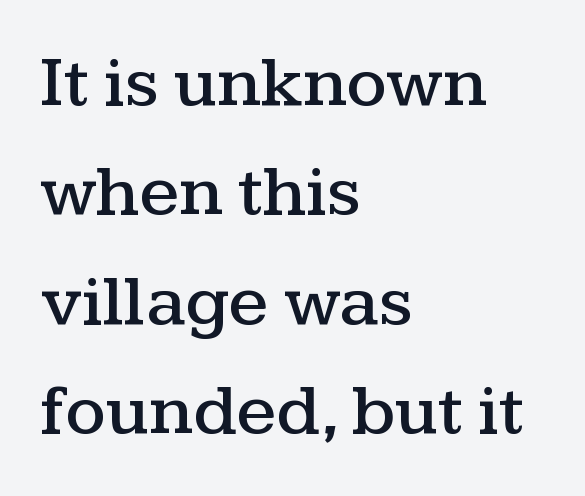
What kind of face is this? One with serifs. The string is rendered with underlining switched off. Alignment: flush left. Students, observe: this is what conventionally led text looks like.
